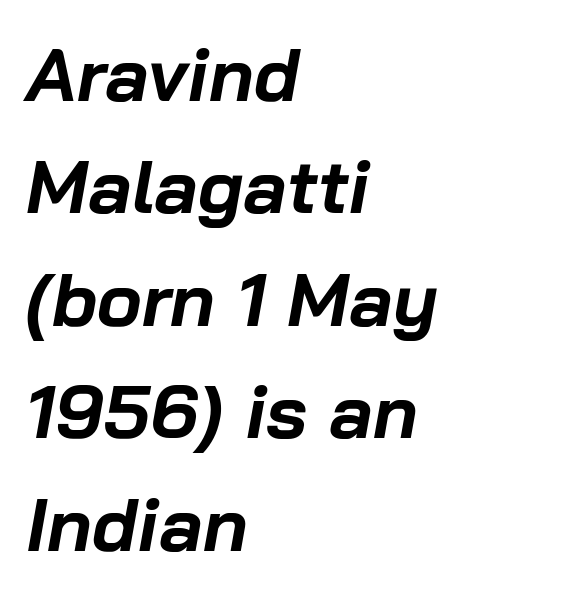
The image shows 75 px bold type, italic (leaning right); set left-aligned, normal line spacing (1.5x), normal letter spacing, not underlined; low stroke contrast and a medium x-height.
